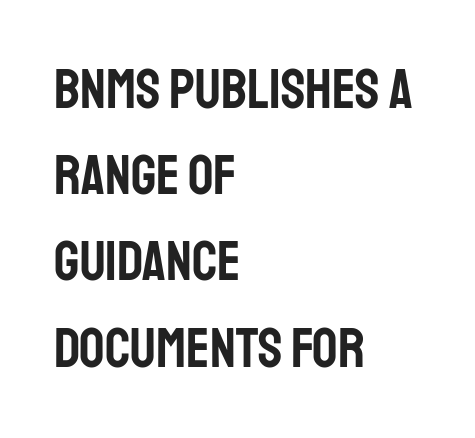
{"serif": "no", "italic": "no", "width": "condensed", "stroke_contrast": "low", "x_height": "large", "monospaced": "no", "underline": "no", "align": "left", "line_spacing": "normal", "line_spacing_ratio": 1.54, "letter_spacing": "normal", "letter_spacing_em": 0.0, "glyph_px": 56}
